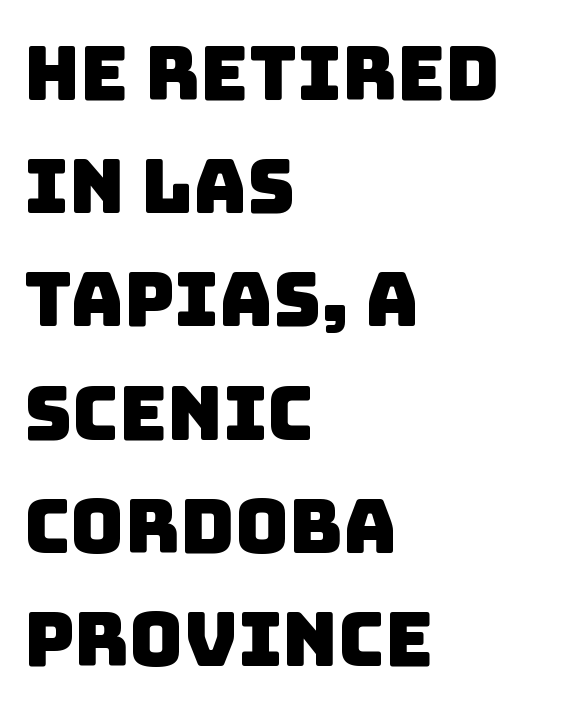
Unlike a traditional serif, this face leaves its strokes unadorned. Reading down the column, the eye jumps a familiar distance to each next line. Varying glyph widths throughout — classic text-font behaviour. Quick note: underline off. Compared with a centered layout, this one pins lines to the left instead. Honestly, the letter spacing is just normal — you wouldn't notice it.
